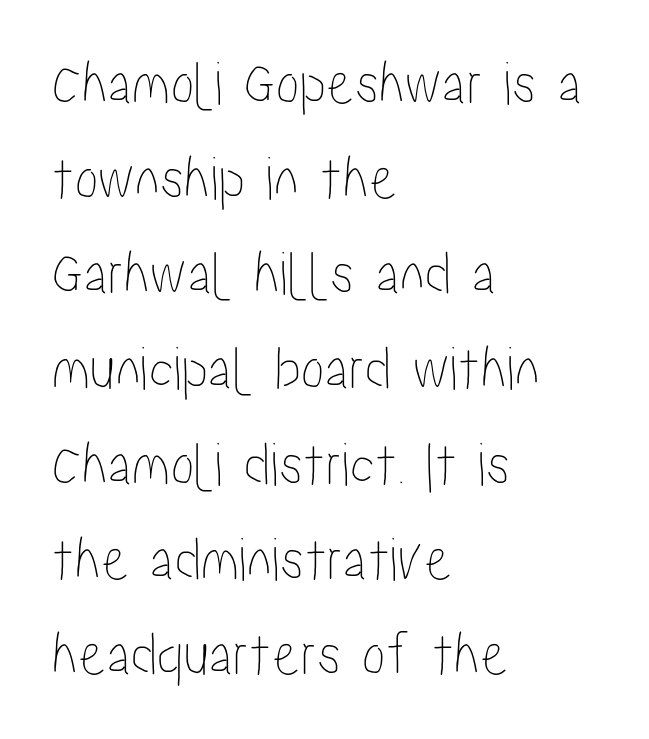
The image shows 63 px condensed type, upright; set left-aligned, normal line spacing (1.51x), normal letter spacing, not underlined; low stroke contrast and a medium x-height.
